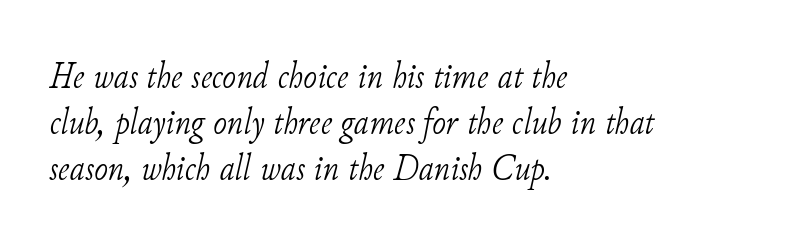
Q: Is the text bold? A: No.
Q: Is the text italic (slanted)? A: Yes, it leans right by about 11 degrees.
Q: Is the typeface a serif or a sans-serif typeface? A: Serif.
Q: Is the text underlined? A: No.
Q: How is the paragraph aligned? A: Left-aligned.
Q: Is the spacing between letters normal or unusually wide? A: Normal.
Q: Is the spacing between lines tight, normal or loose? A: Normal.
Q: Width (condensed, normal, or wide)? A: Normal.
Q: Stroke contrast? A: Low.
Q: x-height? A: Small.
Q: Monospaced? A: No.
